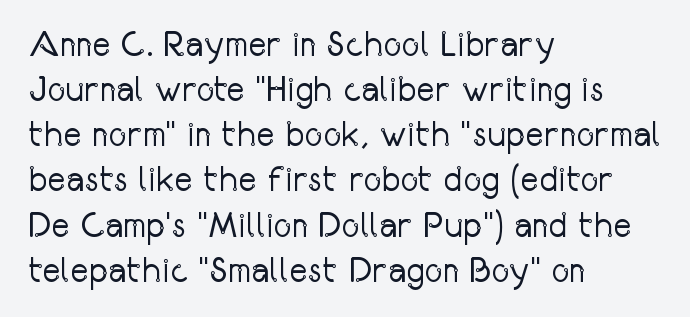
The image shows 35 px regular-weight, condensed sans-serif type, upright; set left-aligned, normal line spacing (1.29x), normal letter spacing, not underlined; low stroke contrast and a medium x-height.
